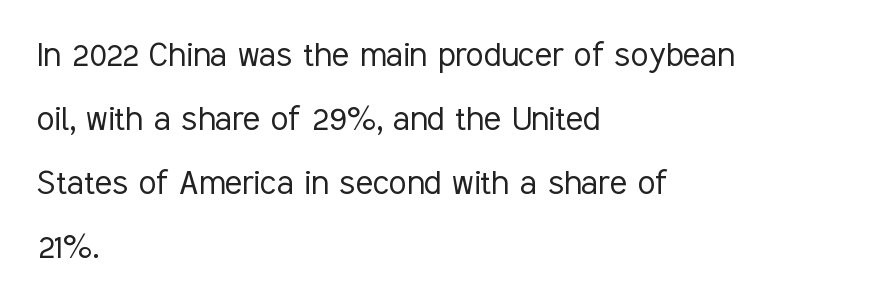
The foot of each line stays bare and open. Stem width sits at or under what a default text font uses. This sample is left-justified, so line endings fall wherever the words run out. Spacing verdict: proportional, widths tailored to each character.
